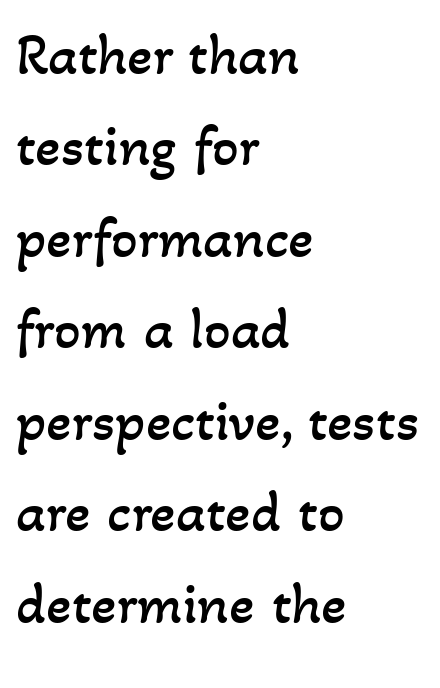
{"bold": "no", "weight": "regular", "width": "normal", "stroke_contrast": "low", "x_height": "small", "monospaced": "no", "underline": "no", "align": "left", "line_spacing": "normal", "line_spacing_ratio": 1.55, "letter_spacing": "normal", "letter_spacing_em": 0.0, "glyph_px": 59}
